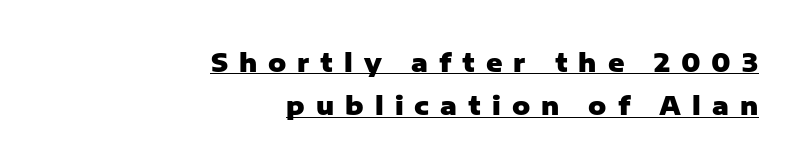
The image shows 25 px bold type, upright; set right-aligned, line spacing 1.74x, unusually wide letter spacing (+0.44 em), underlined.
